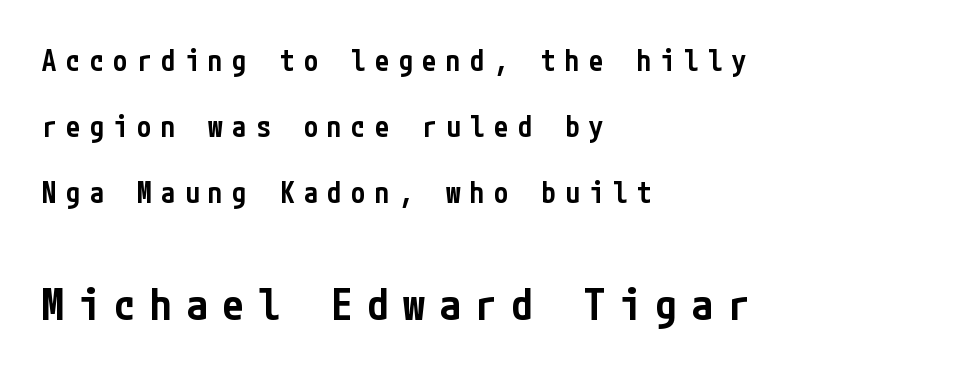
Q: Is the text bold? A: Semi-bold.
Q: Is the text italic (slanted)? A: No, it is upright.
Q: Is the typeface a serif or a sans-serif typeface? A: Sans-serif.
Q: Is the text underlined? A: No.
Q: How is the paragraph aligned? A: Left-aligned.
Q: Is the spacing between letters normal or unusually wide? A: Unusually wide.
Q: Is the spacing between lines tight, normal or loose? A: Loose.
Q: Which block of text is set in a larger size, the first (top) or the second (bottom)? A: The second (bottom) one.
Q: Width (condensed, normal, or wide)? A: Condensed.
Q: Stroke contrast? A: Low.
Q: x-height? A: Medium.
